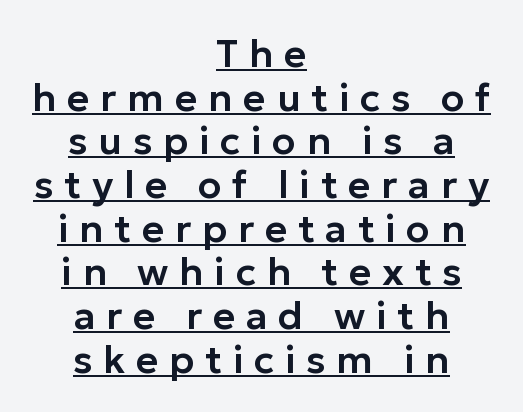
{"serif": "no", "italic": "no", "width": "normal", "stroke_contrast": "low", "x_height": "medium", "monospaced": "no", "underline": "yes", "align": "center", "line_spacing": "tight", "line_spacing_ratio": 1.12, "letter_spacing": "wide", "letter_spacing_em": 0.27, "glyph_px": 39}
